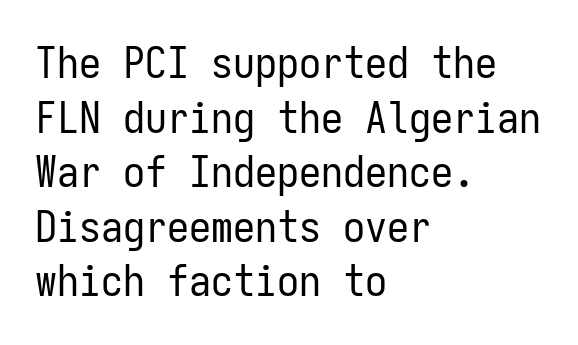
{"serif": "no", "italic": "no", "bold": "no", "weight": "regular", "width": "condensed", "stroke_contrast": "low", "x_height": "medium", "monospaced": "yes", "underline": "no", "align": "left", "line_spacing_ratio": 1.24, "letter_spacing": "normal", "letter_spacing_em": 0.0, "glyph_px": 44}
